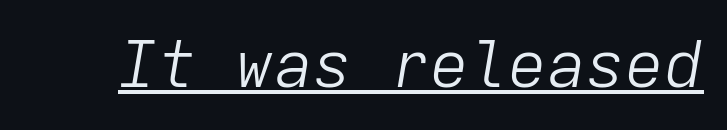
Q: Is the text bold? A: No.
Q: Is the text italic (slanted)? A: Yes, it leans right by about 9 degrees.
Q: Is the text underlined? A: Yes.
Q: Is the spacing between letters normal or unusually wide? A: Normal.
Q: Width (condensed, normal, or wide)? A: Normal.
Q: Stroke contrast? A: Low.
Q: x-height? A: Medium.
Q: Monospaced? A: Yes.
